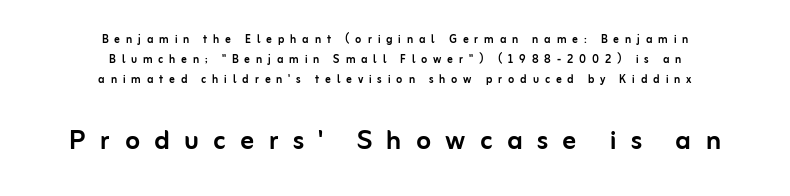
The image shows 34 px sans-serif type, upright; set centered, normal line spacing (1.44x), unusually wide letter spacing (+0.42 em), not underlined; the second (bottom) block is 2.43x larger; low stroke contrast and a medium x-height.
